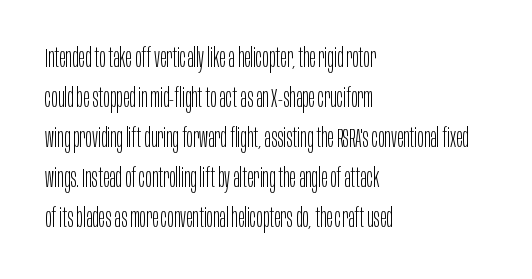
Q: Is the text bold? A: No.
Q: Is the text italic (slanted)? A: No, it is upright.
Q: Is the text underlined? A: No.
Q: How is the paragraph aligned? A: Left-aligned.
Q: Is the spacing between letters normal or unusually wide? A: Normal.
Q: Is the spacing between lines tight, normal or loose? A: Normal.
